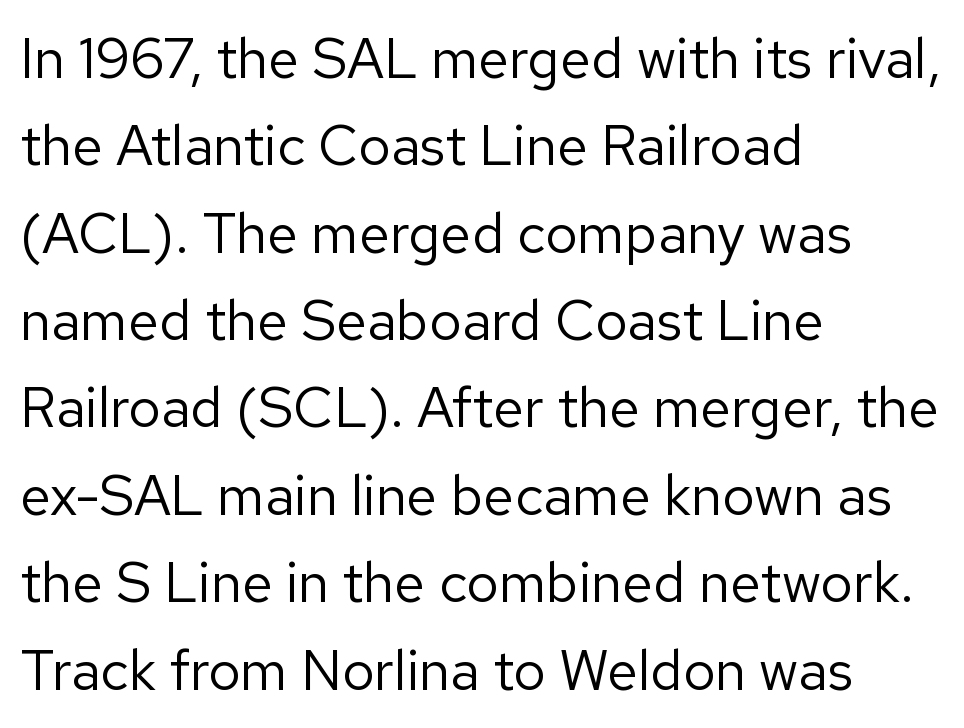
Short and long lines alike share a common starting point at left. The strip under each line holds only bare page. Whoever set this chose a conventional vertical rhythm. Nope, not italic — everything's standing straight.
